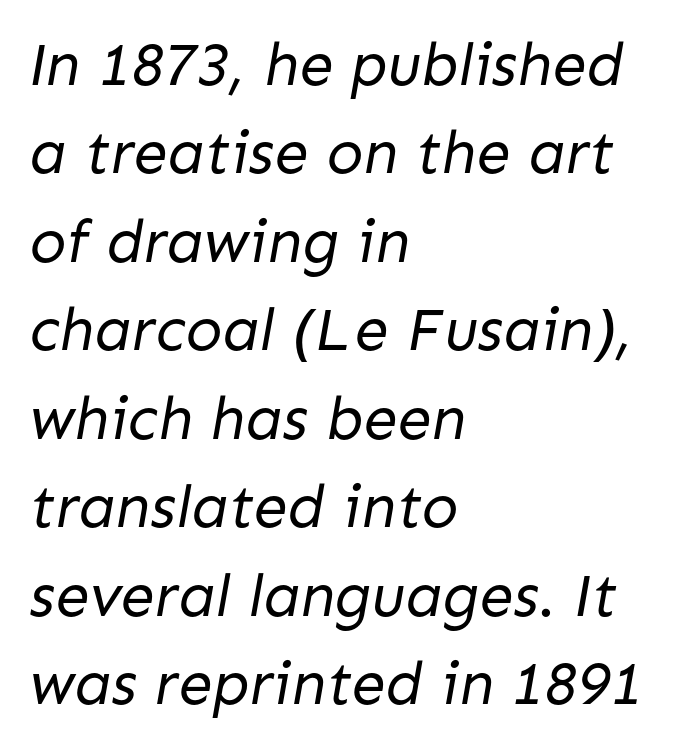
{"serif": "no", "bold": "no", "weight": "regular", "width": "normal", "stroke_contrast": "low", "x_height": "medium", "monospaced": "no", "underline": "no", "align": "left", "line_spacing": "normal", "line_spacing_ratio": 1.45, "letter_spacing": "normal", "letter_spacing_em": 0.0, "glyph_px": 61}
